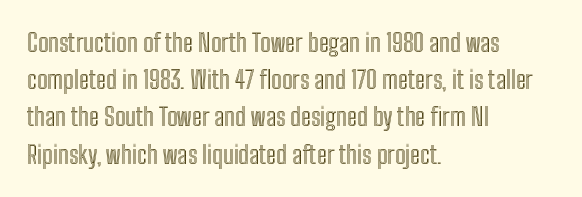
{"italic": "no", "underline": "no", "align": "left", "line_spacing": "normal", "line_spacing_ratio": 1.49, "letter_spacing": "normal", "letter_spacing_em": 0.0, "glyph_px": 25}
